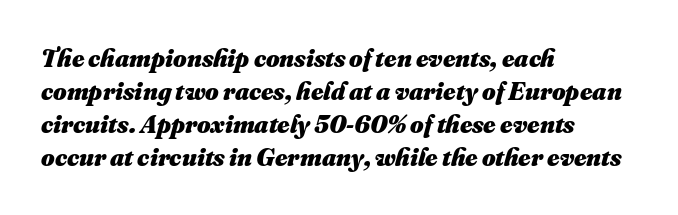
The image shows 26 px bold type; set left-aligned, normal line spacing (1.27x), normal letter spacing, not underlined.
